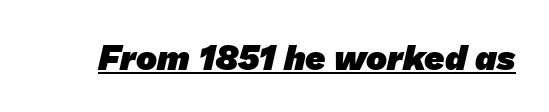
The image shows 35 px heavy sans-serif type; set normal letter spacing, underlined; low stroke contrast and a medium x-height.
